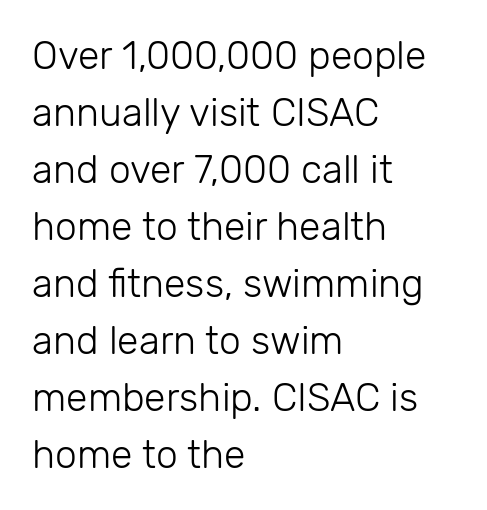
Leftover space on each line is placed entirely after the last word. It's the straight-up-and-down kind of type. How are the letters spaced? Ordinarily, with no added tracking. To sum up the face: it is a sans, with no serifs. Letters rest on an invisible, unmarked baseline.
